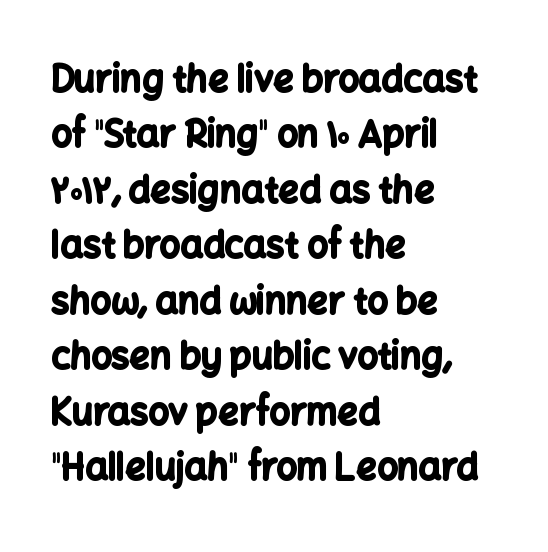
Q: Is the text bold? A: Yes.
Q: Is the text italic (slanted)? A: No, it is upright.
Q: Is the typeface a serif or a sans-serif typeface? A: Sans-serif.
Q: Is the text underlined? A: No.
Q: How is the paragraph aligned? A: Left-aligned.
Q: Is the spacing between letters normal or unusually wide? A: Normal.
Q: Is the spacing between lines tight, normal or loose? A: Normal.
Q: Width (condensed, normal, or wide)? A: Normal.
Q: Stroke contrast? A: Low.
Q: x-height? A: Medium.
Q: Monospaced? A: No.
